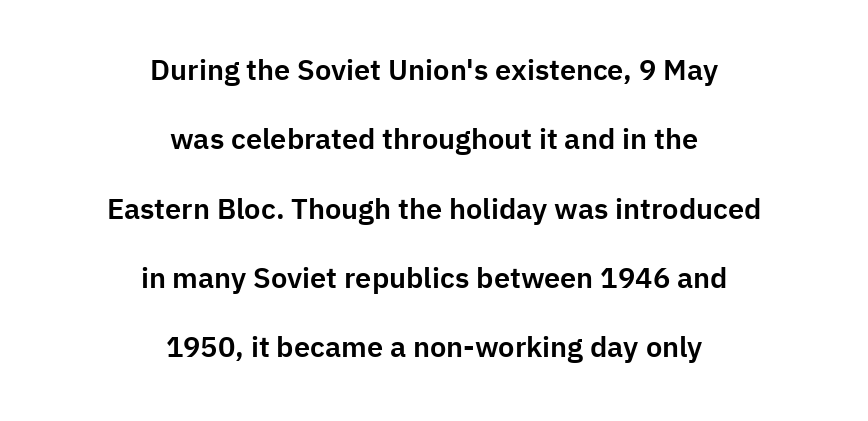
Q: Is the text italic (slanted)? A: No, it is upright.
Q: Is the typeface a serif or a sans-serif typeface? A: Sans-serif.
Q: Is the text underlined? A: No.
Q: How is the paragraph aligned? A: Centered.
Q: Is the spacing between letters normal or unusually wide? A: Normal.
Q: Is the spacing between lines tight, normal or loose? A: Loose.
Q: Width (condensed, normal, or wide)? A: Normal.
Q: Stroke contrast? A: Low.
Q: x-height? A: Medium.
Q: Monospaced? A: No.
